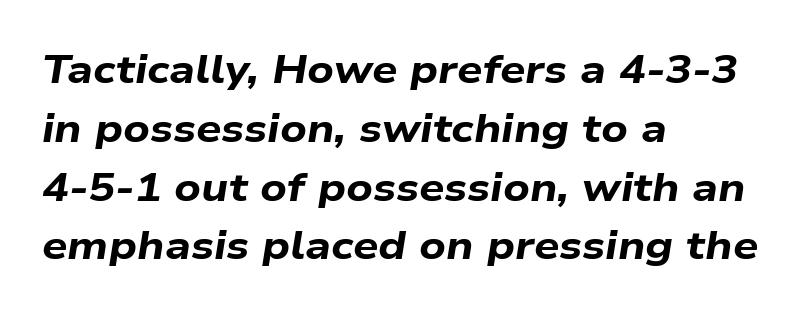
The image shows 40 px bold, wide type, italic (leaning right); set left-aligned, normal line spacing (1.47x), normal letter spacing, not underlined; low stroke contrast and a medium x-height.
